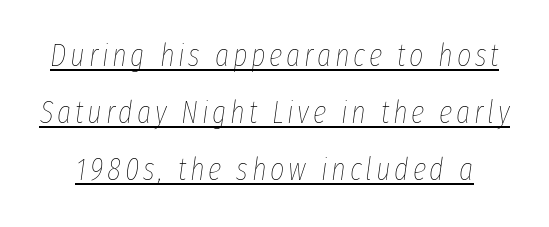
Q: Is the text bold? A: No.
Q: Is the text italic (slanted)? A: Yes, it leans right by about 8 degrees.
Q: Is the text underlined? A: Yes.
Q: Width (condensed, normal, or wide)? A: Condensed.
Q: Stroke contrast? A: Low.
Q: x-height? A: Medium.
Q: Monospaced? A: No.
